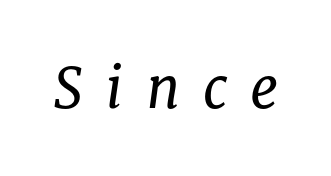
Q: Is the text bold? A: No.
Q: Is the text italic (slanted)? A: Yes, it leans right by about 8 degrees.
Q: Is the typeface a serif or a sans-serif typeface? A: Serif.
Q: Is the text underlined? A: No.
Q: Is the spacing between letters normal or unusually wide? A: Unusually wide.
Q: Width (condensed, normal, or wide)? A: Normal.
Q: Stroke contrast? A: Low.
Q: x-height? A: Medium.
Q: Monospaced? A: No.
